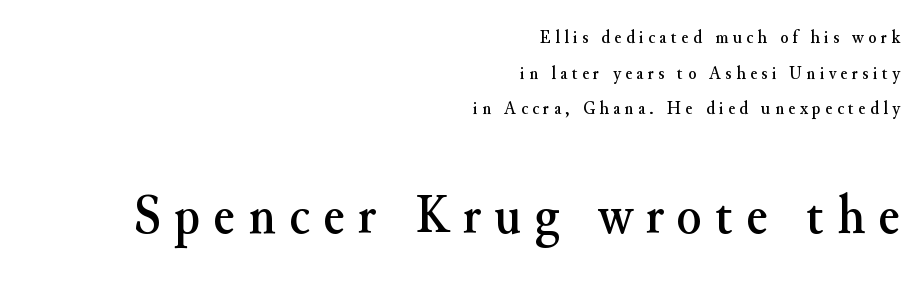
{"serif": "yes", "italic": "no", "width": "normal", "stroke_contrast": "medium", "x_height": "small", "monospaced": "no", "underline": "no", "align": "right", "line_spacing_ratio": 1.87, "letter_spacing": "wide", "letter_spacing_em": 0.23, "larger_block": "second", "size_ratio": 3.0, "glyph_px": 57}
